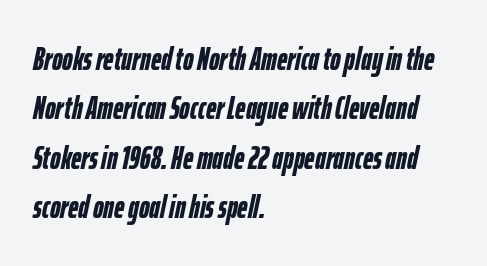
{"italic": "yes", "lean": "right", "slant_degrees": 12, "bold": "yes", "weight": "semibold", "width": "condensed", "stroke_contrast": "low", "x_height": "medium", "monospaced": "no", "underline": "no", "align": "left", "line_spacing": "normal", "line_spacing_ratio": 1.54, "letter_spacing": "normal", "letter_spacing_em": 0.0, "glyph_px": 32}
